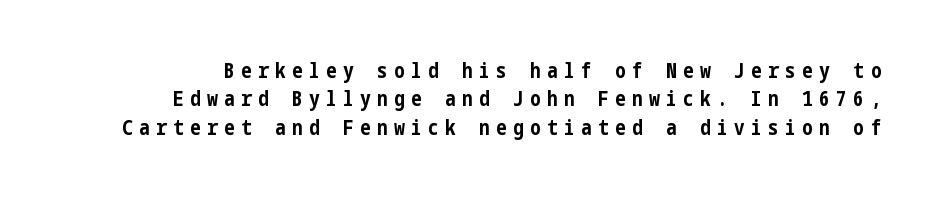
The image shows 21 px bold type, upright; set normal line spacing (1.35x), unusually wide letter spacing (+0.31 em), not underlined.
